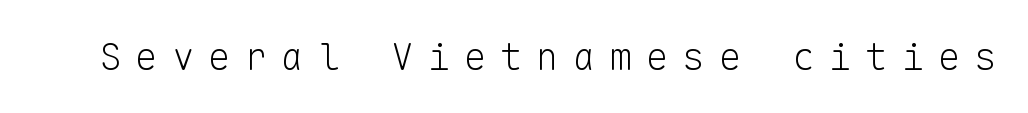
{"serif": "no", "italic": "no", "bold": "no", "weight": "light", "width": "normal", "stroke_contrast": "low", "x_height": "medium", "monospaced": "yes", "underline": "no", "letter_spacing": "wide", "letter_spacing_em": 0.36, "glyph_px": 38}
